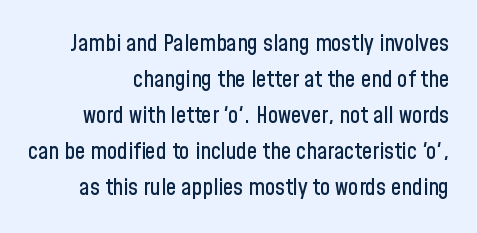
{"italic": "no", "underline": "no", "line_spacing": "normal", "line_spacing_ratio": 1.56, "letter_spacing": "normal", "letter_spacing_em": 0.0, "glyph_px": 23}
